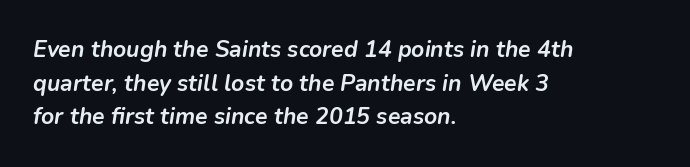
Q: Is the text bold? A: Yes.
Q: Is the text italic (slanted)? A: Yes, it leans right by about 9 degrees.
Q: Is the text underlined? A: No.
Q: How is the paragraph aligned? A: Left-aligned.
Q: Is the spacing between letters normal or unusually wide? A: Normal.
Q: Is the spacing between lines tight, normal or loose? A: Normal.
